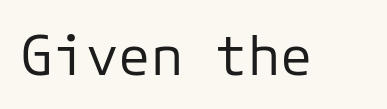
Q: Is the text bold? A: No.
Q: Is the text italic (slanted)? A: No, it is upright.
Q: Is the typeface a serif or a sans-serif typeface? A: Sans-serif.
Q: Is the text underlined? A: No.
Q: Is the spacing between letters normal or unusually wide? A: Normal.
Q: Width (condensed, normal, or wide)? A: Normal.
Q: Stroke contrast? A: Low.
Q: x-height? A: Medium.
